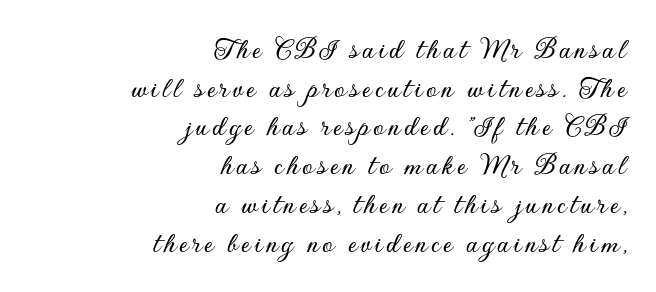
The image shows 31 px sans-serif type; set right-aligned, normal line spacing (1.25x), not underlined; low stroke contrast and a small x-height.
